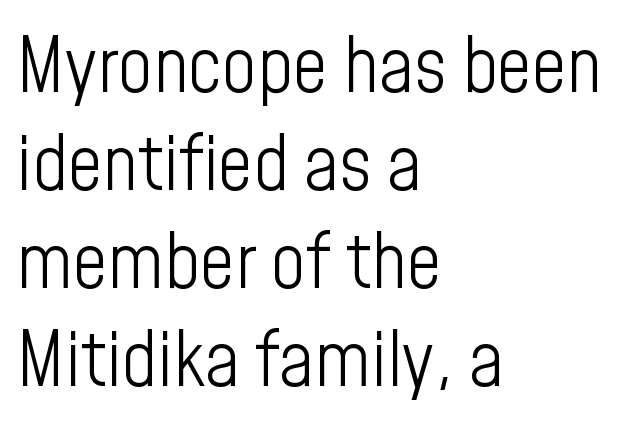
{"serif": "no", "italic": "no", "bold": "no", "weight": "light", "width": "condensed", "stroke_contrast": "low", "x_height": "medium", "monospaced": "no", "underline": "no", "align": "left", "line_spacing": "normal", "line_spacing_ratio": 1.29, "letter_spacing": "normal", "letter_spacing_em": 0.0, "glyph_px": 76}
